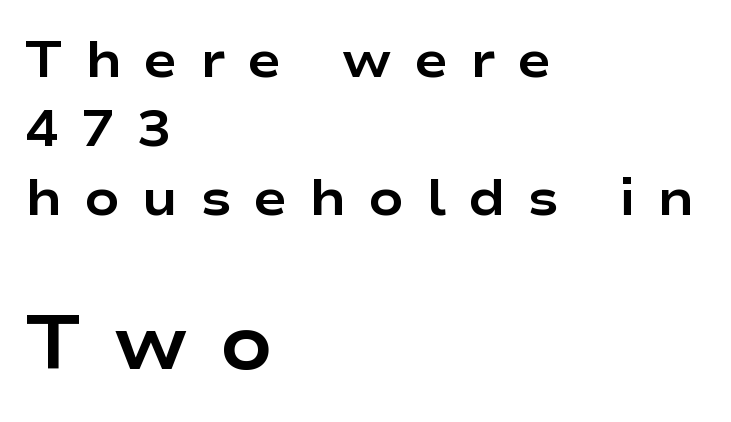
The image shows 76 px bold, wide sans-serif type, upright; set left-aligned, normal line spacing (1.35x), unusually wide letter spacing (+0.43 em), not underlined; the second (bottom) block is 1.49x larger; low stroke contrast and a medium x-height.
